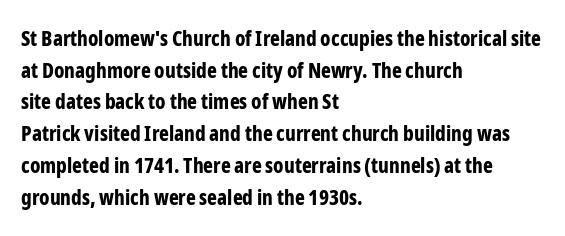
{"italic": "no", "bold": "yes", "underline": "no", "align": "left", "line_spacing": "normal", "line_spacing_ratio": 1.51, "letter_spacing": "normal", "letter_spacing_em": 0.0, "glyph_px": 21}
